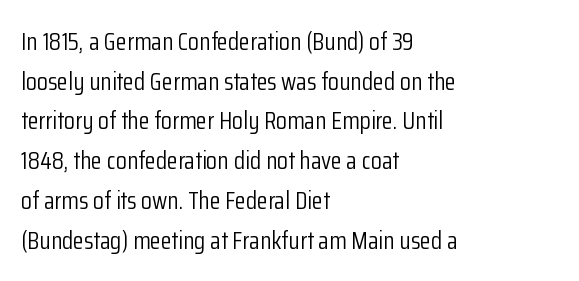
Q: Is the text bold? A: No.
Q: Is the text italic (slanted)? A: No, it is upright.
Q: Is the text underlined? A: No.
Q: How is the paragraph aligned? A: Left-aligned.
Q: Is the spacing between letters normal or unusually wide? A: Normal.
Q: Is the spacing between lines tight, normal or loose? A: Normal.
